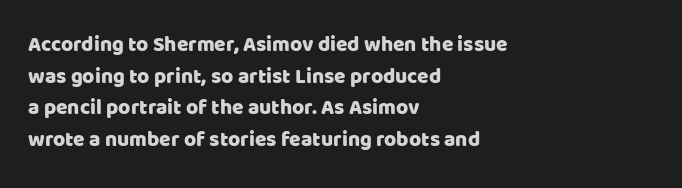
Has an underline been added? It has not. Do the letters lean? They stand straight. Notice how descenders clear the ascenders below comfortably — that's standard leading. The line texture is even and compact thanks to regular tracking.
